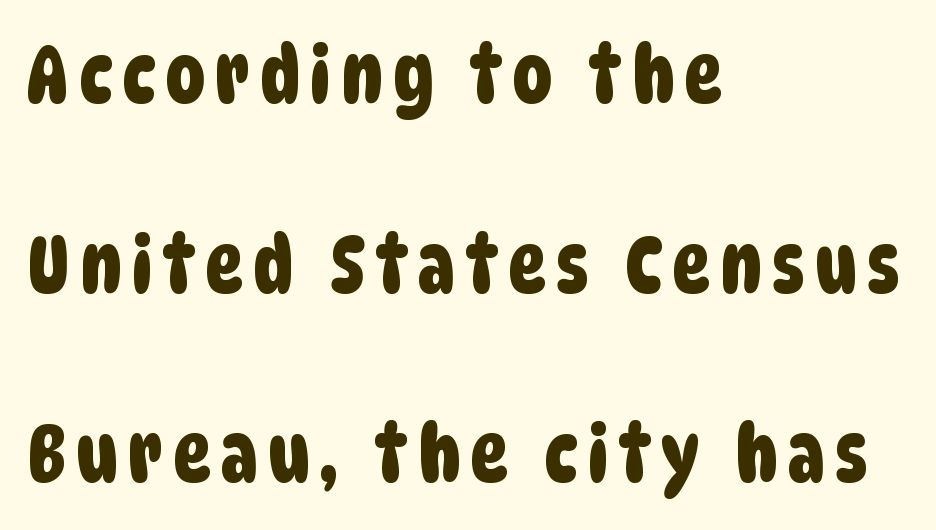
{"serif": "no", "width": "condensed", "stroke_contrast": "low", "x_height": "large", "monospaced": "no", "underline": "no", "align": "left", "line_spacing": "loose", "line_spacing_ratio": 2.4, "glyph_px": 79}
